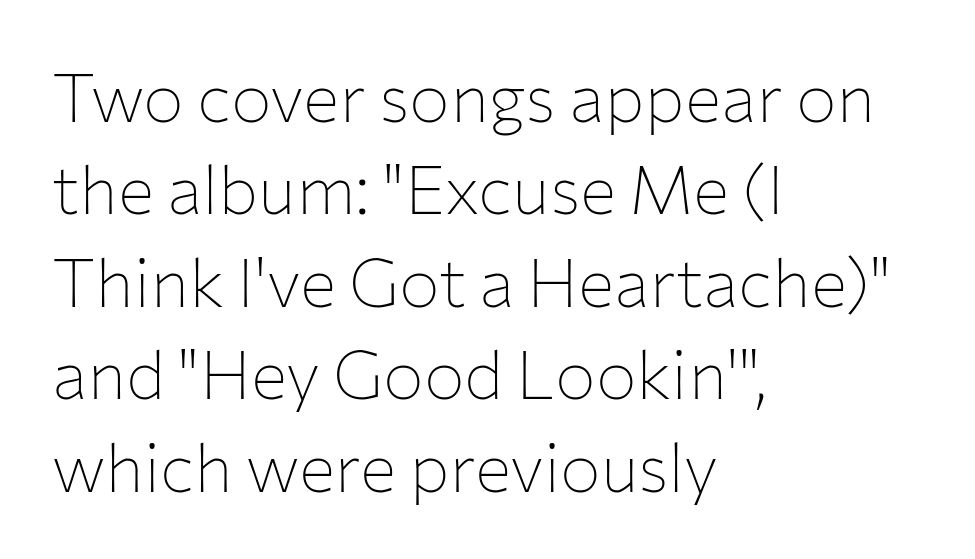
Q: Is the text bold? A: No.
Q: Is the text italic (slanted)? A: No, it is upright.
Q: Is the typeface a serif or a sans-serif typeface? A: Sans-serif.
Q: Is the text underlined? A: No.
Q: How is the paragraph aligned? A: Left-aligned.
Q: Is the spacing between letters normal or unusually wide? A: Normal.
Q: Is the spacing between lines tight, normal or loose? A: Normal.
Q: Width (condensed, normal, or wide)? A: Normal.
Q: Stroke contrast? A: Low.
Q: x-height? A: Medium.
Q: Monospaced? A: No.
